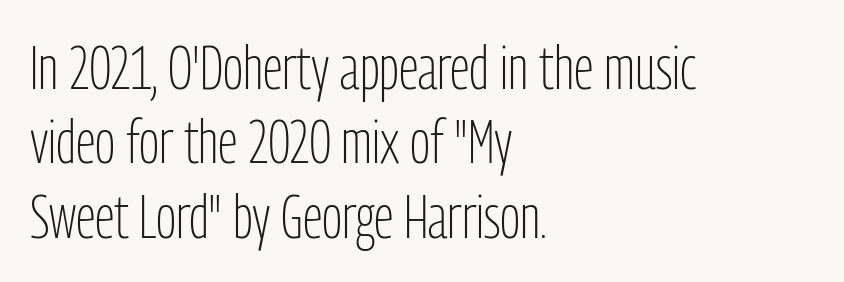
{"serif": "no", "italic": "no", "bold": "no", "weight": "light", "width": "condensed", "stroke_contrast": "low", "x_height": "medium", "monospaced": "no", "underline": "no", "align": "left", "line_spacing_ratio": 1.24, "letter_spacing": "normal", "letter_spacing_em": 0.0, "glyph_px": 60}
